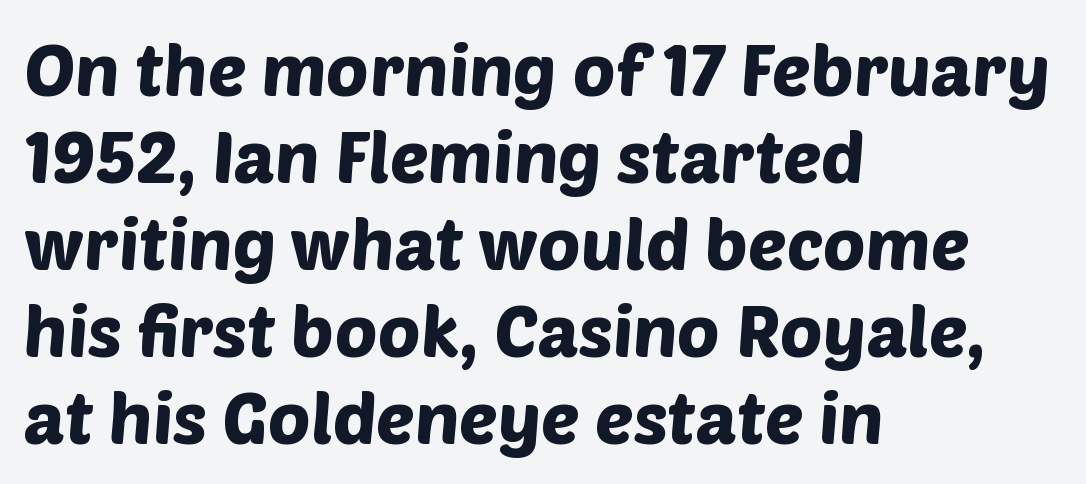
Notice how the passage keeps a crisp vertical edge on the left only. Spacing between characters is what you'd get straight out of the box. The letters advance in unequal steps, a hallmark of proportional type. Regarding serifs, this sample does without them.
